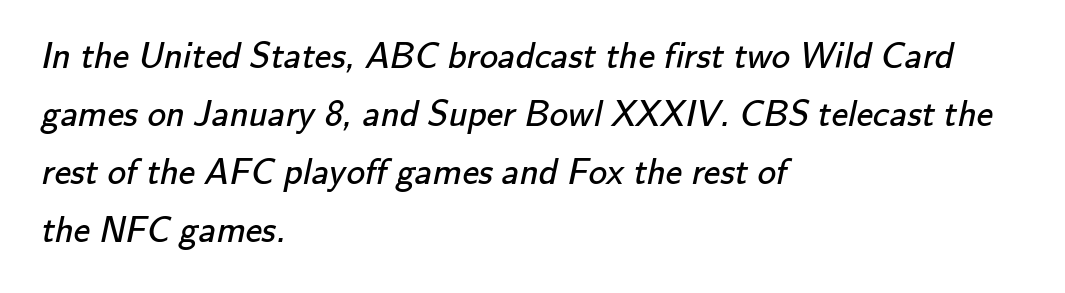
{"serif": "no", "bold": "no", "weight": "regular", "width": "normal", "stroke_contrast": "low", "x_height": "small", "monospaced": "no", "underline": "no", "align": "left", "line_spacing": "normal", "line_spacing_ratio": 1.57, "letter_spacing": "normal", "letter_spacing_em": 0.0, "glyph_px": 37}
